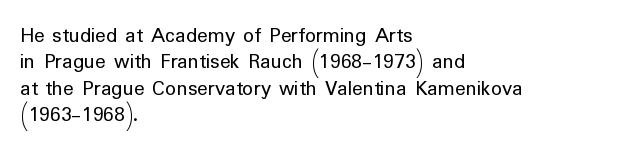
Q: Is the text bold? A: No.
Q: Is the text italic (slanted)? A: No, it is upright.
Q: Is the text underlined? A: No.
Q: How is the paragraph aligned? A: Left-aligned.
Q: Is the spacing between letters normal or unusually wide? A: Normal.
